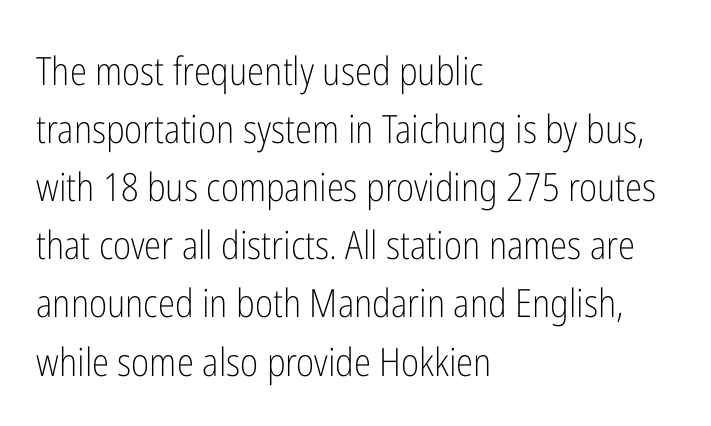
The designer left line spacing at the default. Tall strokes in this sample are plumb rather than angled. Descenders hang freely into open space. The rag falls on the right side of this text block. Here the glyphs are tracked normally, forming tight word shapes.
